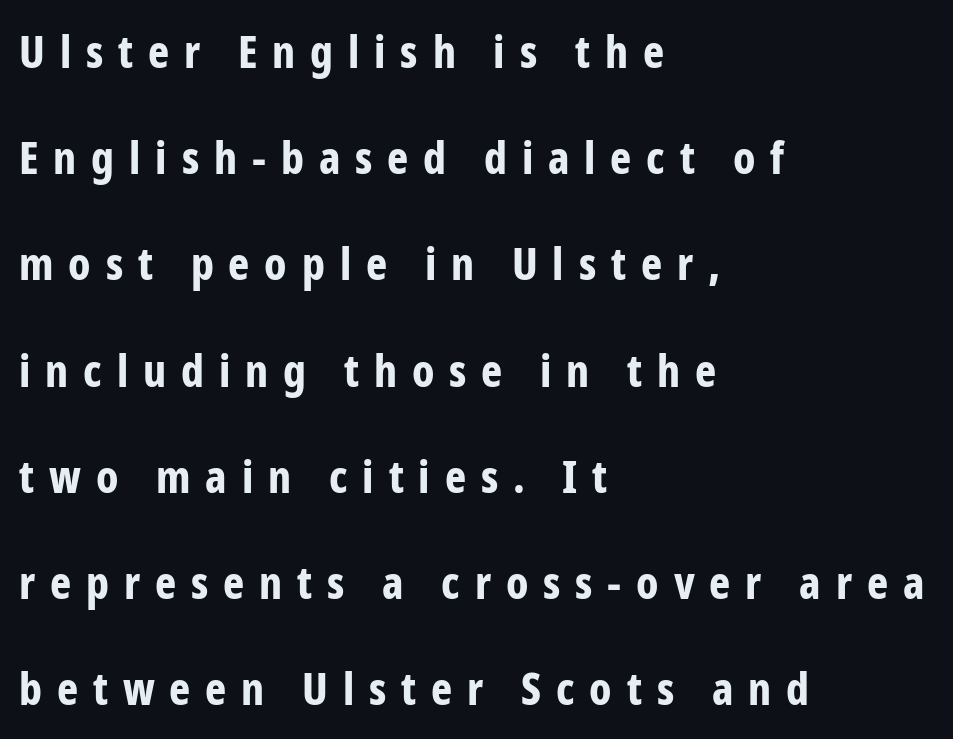
{"serif": "no", "italic": "no", "bold": "yes", "weight": "bold", "width": "condensed", "stroke_contrast": "low", "x_height": "medium", "monospaced": "no", "underline": "no", "align": "left", "line_spacing": "loose", "line_spacing_ratio": 2.36, "letter_spacing": "wide", "letter_spacing_em": 0.33, "glyph_px": 45}
